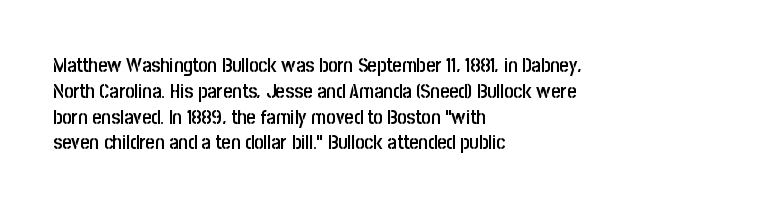
The image shows 20 px text type, upright; set left-aligned, normal line spacing (1.29x), normal letter spacing, not underlined.
